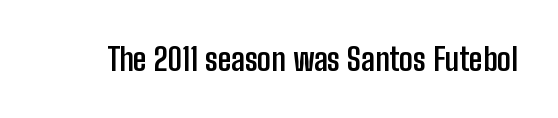
Q: Is the text bold? A: Yes.
Q: Is the text italic (slanted)? A: No, it is upright.
Q: Is the typeface a serif or a sans-serif typeface? A: Sans-serif.
Q: Is the text underlined? A: No.
Q: Is the spacing between letters normal or unusually wide? A: Normal.
Q: Width (condensed, normal, or wide)? A: Condensed.
Q: Stroke contrast? A: Low.
Q: x-height? A: Medium.
Q: Monospaced? A: No.
